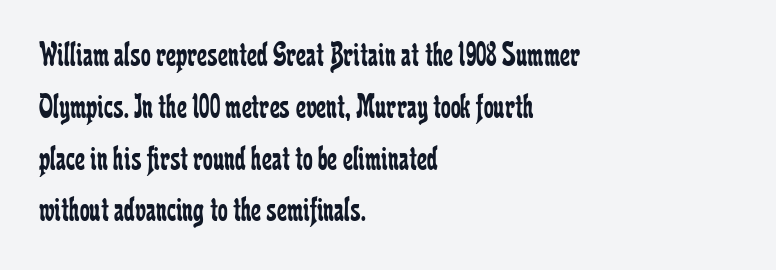
The image shows 35 px regular-weight, condensed serif type, upright; set left-aligned, normal line spacing (1.48x), normal letter spacing, not underlined; low stroke contrast and a medium x-height.
